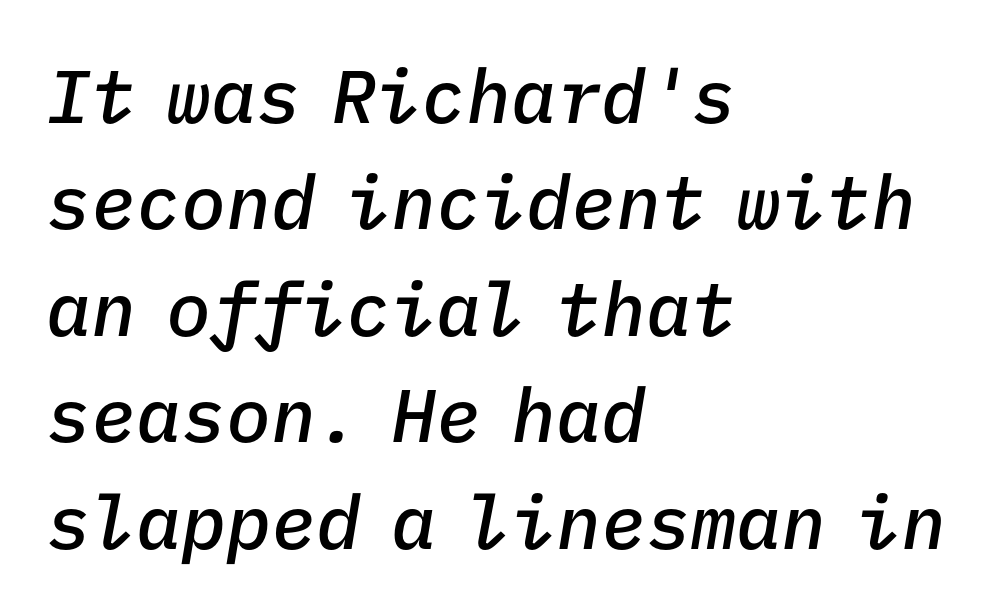
{"italic": "yes", "lean": "right", "slant_degrees": 9, "bold": "semi", "weight": "semibold", "width": "normal", "stroke_contrast": "low", "x_height": "medium", "monospaced": "yes", "underline": "no", "align": "left", "line_spacing": "normal", "line_spacing_ratio": 1.42, "letter_spacing": "normal", "letter_spacing_em": 0.0, "glyph_px": 75}
